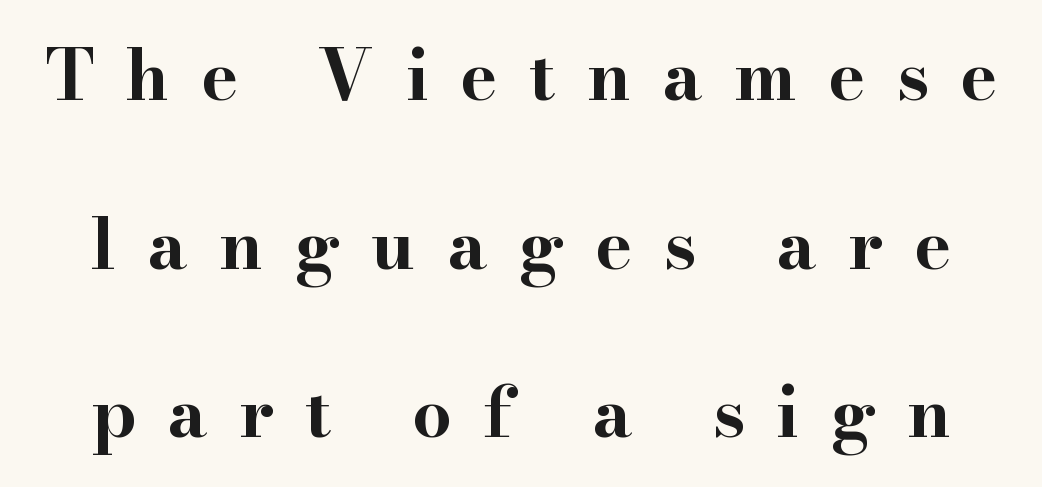
{"serif": "yes", "italic": "no", "bold": "yes", "weight": "bold", "width": "wide", "stroke_contrast": "high", "x_height": "small", "monospaced": "no", "underline": "no", "line_spacing": "loose", "line_spacing_ratio": 2.41, "letter_spacing": "wide", "letter_spacing_em": 0.45, "glyph_px": 70}
